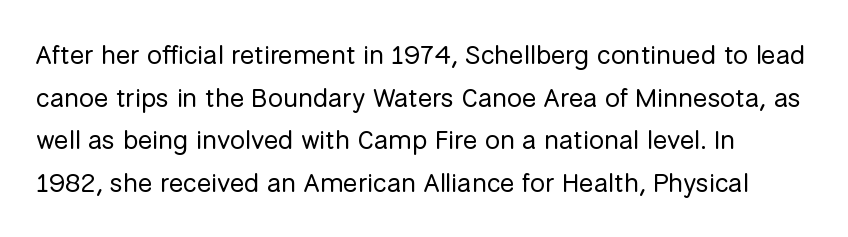
{"italic": "no", "bold": "no", "underline": "no", "line_spacing": "normal", "line_spacing_ratio": 1.58, "letter_spacing": "normal", "letter_spacing_em": 0.0, "glyph_px": 27}
